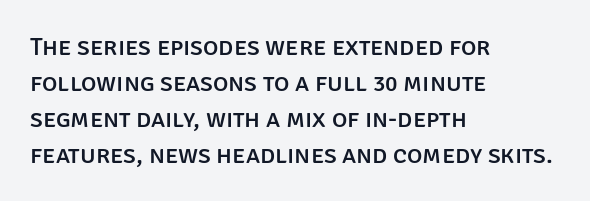
The image shows 26 px text type, upright; set left-aligned, normal line spacing (1.38x), normal letter spacing, not underlined.
